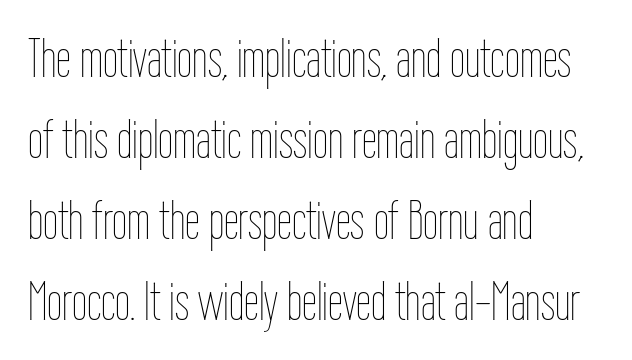
The letters advance in unequal steps, a hallmark of proportional type. Do the letters lean? They stand straight. Characters follow at the spacing the type designer built in. Stroke mass is kept to a normal reading level or below.
